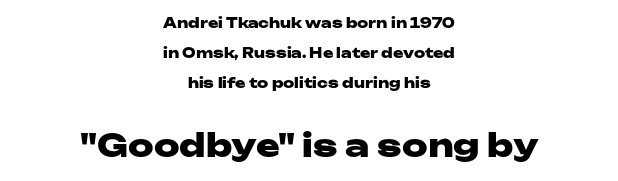
Q: Is the text bold? A: Yes.
Q: Is the text italic (slanted)? A: No, it is upright.
Q: Is the typeface a serif or a sans-serif typeface? A: Sans-serif.
Q: Is the text underlined? A: No.
Q: How is the paragraph aligned? A: Centered.
Q: Is the spacing between letters normal or unusually wide? A: Normal.
Q: Is the spacing between lines tight, normal or loose? A: Loose.
Q: Which block of text is set in a larger size, the first (top) or the second (bottom)? A: The second (bottom) one.
Q: Width (condensed, normal, or wide)? A: Wide.
Q: Stroke contrast? A: Low.
Q: x-height? A: Medium.
Q: Monospaced? A: No.
